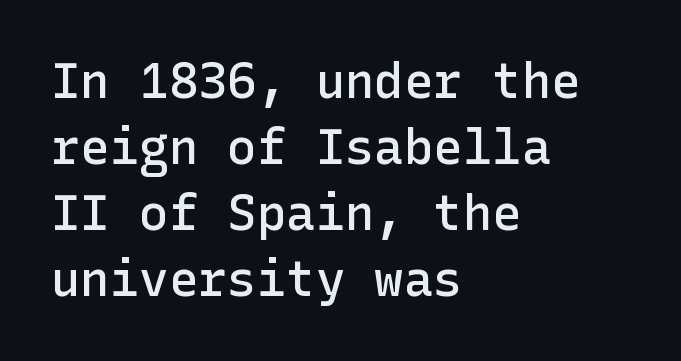
The image shows 49 px semibold sans-serif type, upright; set left-aligned, normal line spacing (1.35x), normal letter spacing, not underlined; low stroke contrast and a medium x-height.
